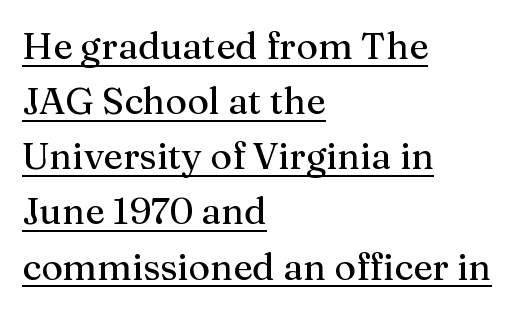
The image shows 37 px serif type, upright; set left-aligned, normal line spacing (1.49x), normal letter spacing, underlined; medium stroke contrast and a medium x-height.
